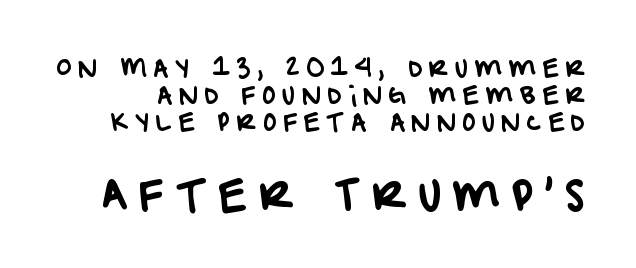
This rendering widens character spacing well past its baseline value. The glyphs are unaccompanied by any horizontal stroke below them. To sum up the face: it is a sans, with no serifs. The composition opens small and finishes big. Character widths vary here, with narrow letters taking less room than wide ones.
